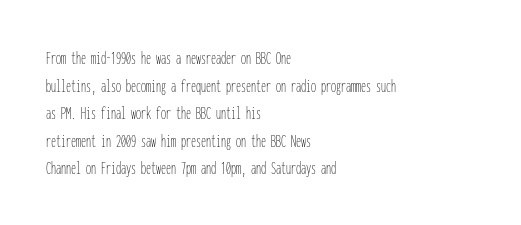
Q: Is the text bold? A: No.
Q: Is the text italic (slanted)? A: No, it is upright.
Q: Is the text underlined? A: No.
Q: How is the paragraph aligned? A: Left-aligned.
Q: Is the spacing between letters normal or unusually wide? A: Normal.
Q: Is the spacing between lines tight, normal or loose? A: Normal.
